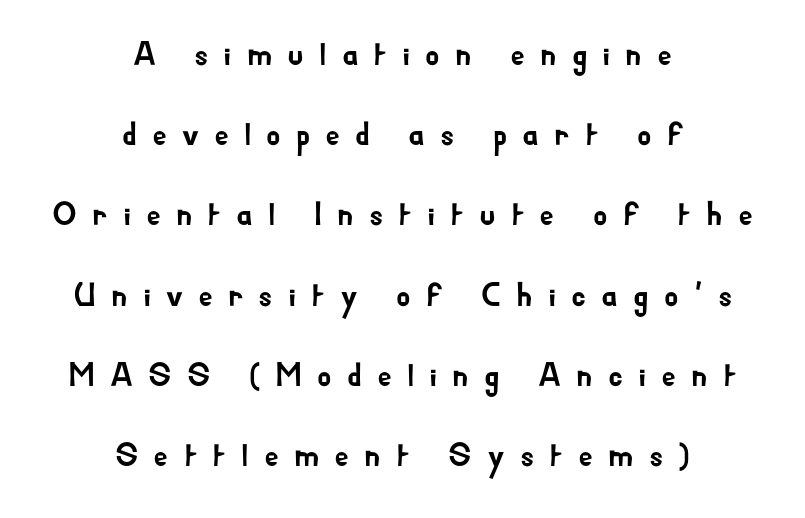
{"serif": "no", "italic": "no", "width": "normal", "stroke_contrast": "low", "x_height": "small", "monospaced": "no", "underline": "no", "align": "center", "line_spacing": "loose", "line_spacing_ratio": 2.43, "letter_spacing": "wide", "letter_spacing_em": 0.45, "glyph_px": 33}
